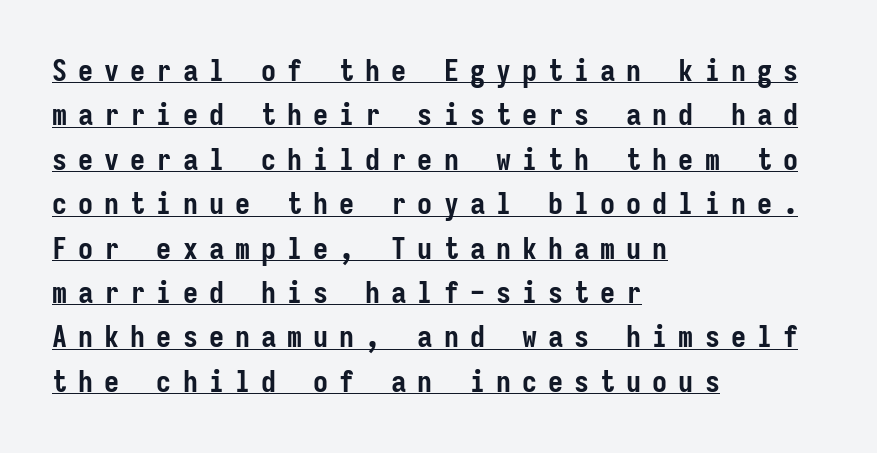
Notice how the stems are strictly vertical — no italics here. Classification — sans serif. There is plenty of visible air inserted between adjacent glyphs. In terms of weight, the rendering is a true, heavy bold. This sample keeps an unexceptional amount of space between lines.
